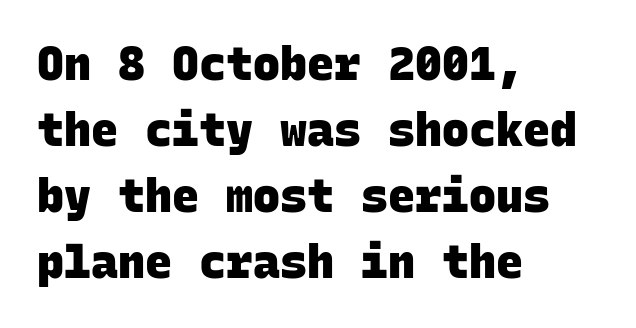
You could count columns in this text — the font is strictly monospaced. Words float on clear page, feet unadorned. Every row of glyphs begins at an identical x-position on the left. Leading matches the norm, producing a regular column. Serifs: no, the terminals of the letterforms are clean. Strokes here are thick enough to call this a true bold.
